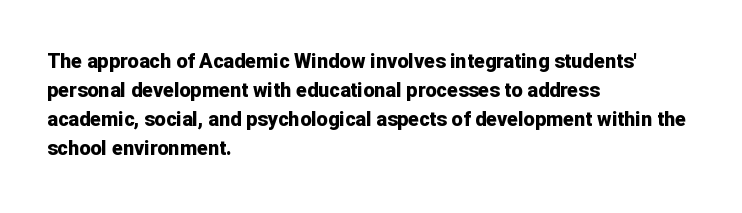
The image shows 20 px bold type, upright; set left-aligned, normal line spacing (1.45x), normal letter spacing, not underlined.
